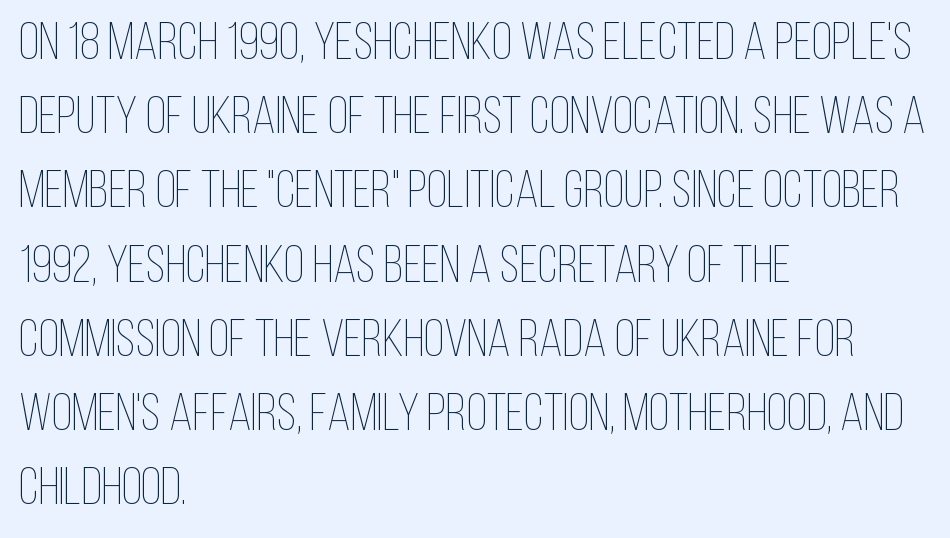
The image shows 53 px thin, condensed type, upright; set left-aligned, normal line spacing (1.4x), normal letter spacing, not underlined; low stroke contrast and a large x-height.
